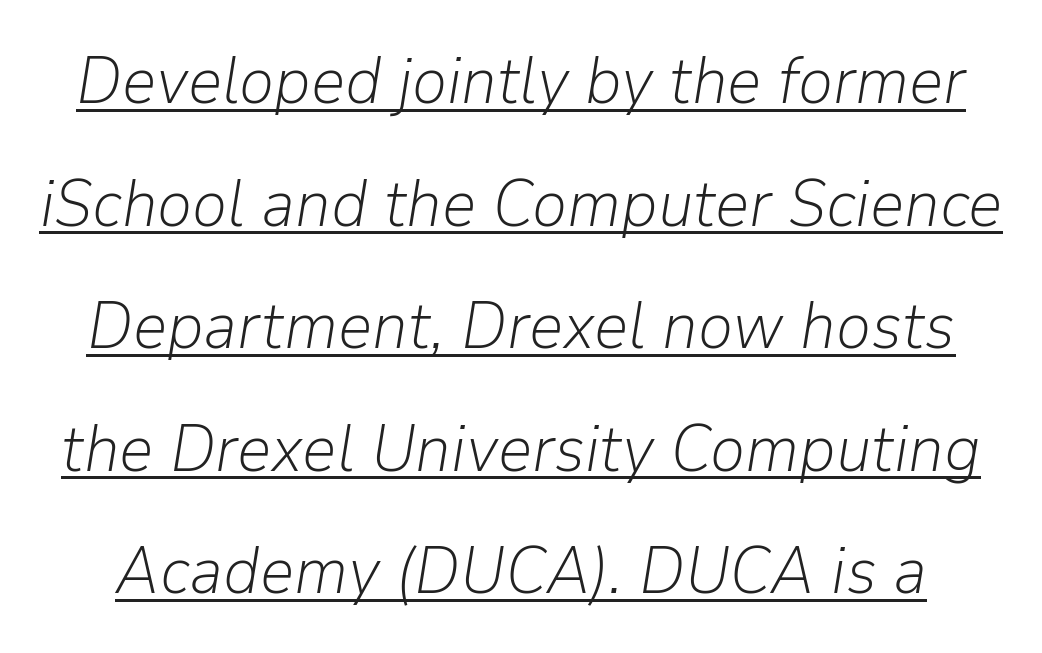
The image shows 67 px light type, italic (leaning right); set line spacing 1.83x, normal letter spacing, underlined; low stroke contrast and a medium x-height.
